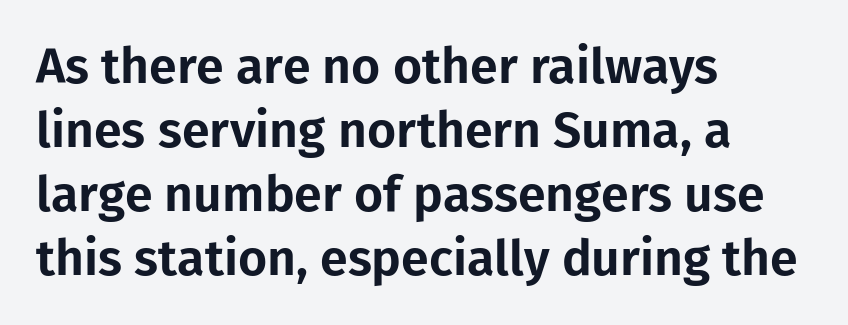
{"serif": "no", "italic": "no", "width": "normal", "stroke_contrast": "low", "x_height": "medium", "monospaced": "no", "underline": "no", "align": "left", "line_spacing": "normal", "line_spacing_ratio": 1.28, "letter_spacing": "normal", "letter_spacing_em": 0.0, "glyph_px": 50}
